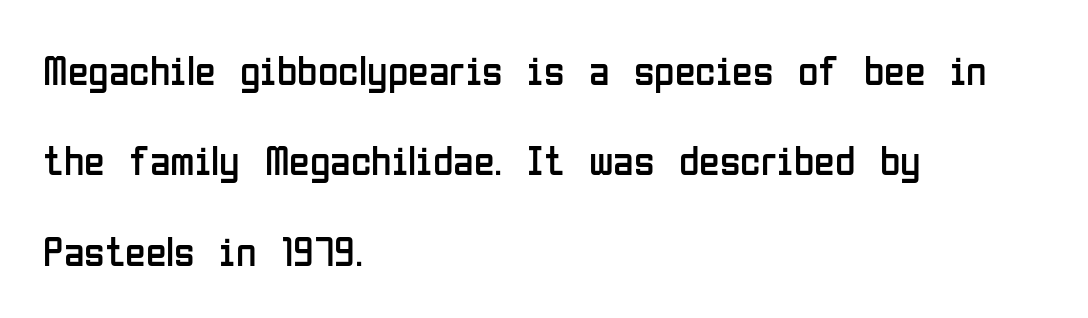
The image shows 42 px regular-weight, condensed sans-serif type, upright; set left-aligned, loose line spacing (2.15x), normal letter spacing, not underlined; low stroke contrast and a medium x-height.
